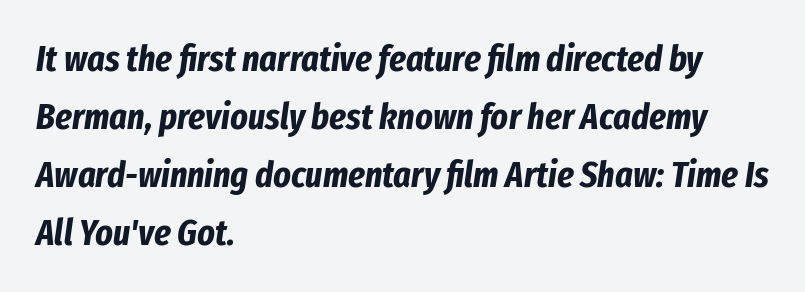
The image shows 37 px bold, condensed type, italic (leaning right); set left-aligned, normal line spacing (1.57x), normal letter spacing, not underlined; low stroke contrast and a medium x-height.
